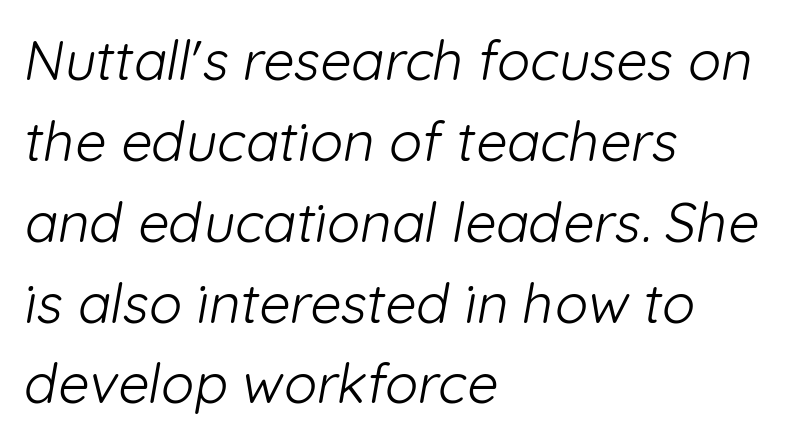
{"serif": "no", "bold": "no", "weight": "light", "width": "normal", "stroke_contrast": "low", "x_height": "medium", "monospaced": "no", "underline": "no", "align": "left", "line_spacing": "normal", "line_spacing_ratio": 1.47, "letter_spacing": "normal", "letter_spacing_em": 0.0, "glyph_px": 55}
